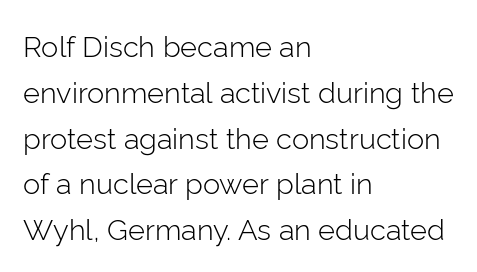
{"serif": "no", "italic": "no", "bold": "no", "weight": "light", "width": "normal", "stroke_contrast": "low", "x_height": "medium", "monospaced": "no", "underline": "no", "align": "left", "line_spacing": "normal", "line_spacing_ratio": 1.58, "letter_spacing": "normal", "letter_spacing_em": 0.0, "glyph_px": 29}
